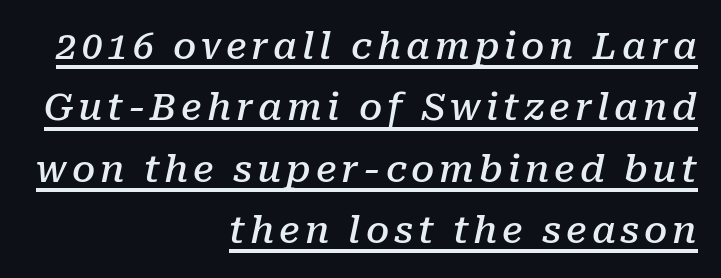
The image shows 37 px semibold serif type, italic (leaning right); set right-aligned, normal line spacing (1.66x), underlined; low stroke contrast and a medium x-height.
